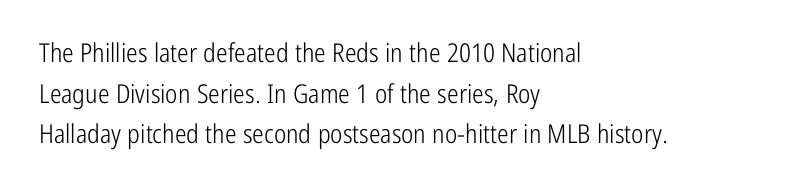
The image shows 26 px text type, upright; set left-aligned, normal line spacing (1.56x), normal letter spacing, not underlined.
